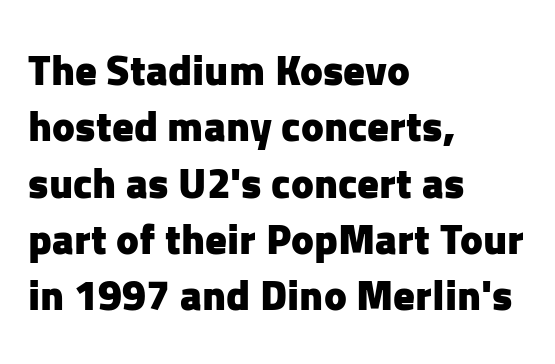
The image shows 43 px heavy sans-serif type, upright; set left-aligned, normal line spacing (1.31x), normal letter spacing, not underlined; low stroke contrast and a medium x-height.
